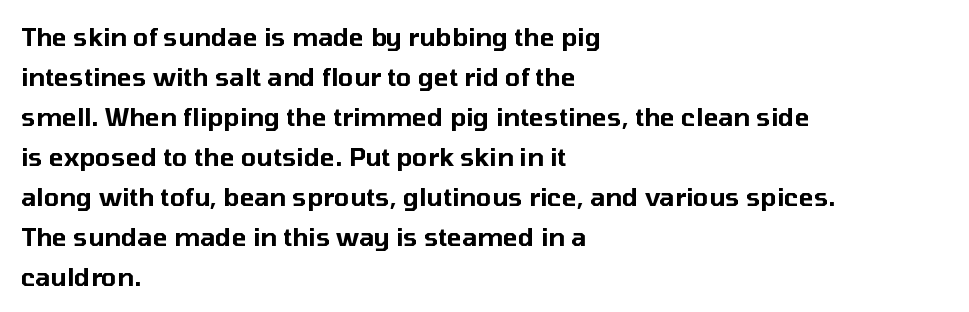
Q: Is the text italic (slanted)? A: No, it is upright.
Q: Is the text underlined? A: No.
Q: How is the paragraph aligned? A: Left-aligned.
Q: Is the spacing between letters normal or unusually wide? A: Normal.
Q: Is the spacing between lines tight, normal or loose? A: Normal.
